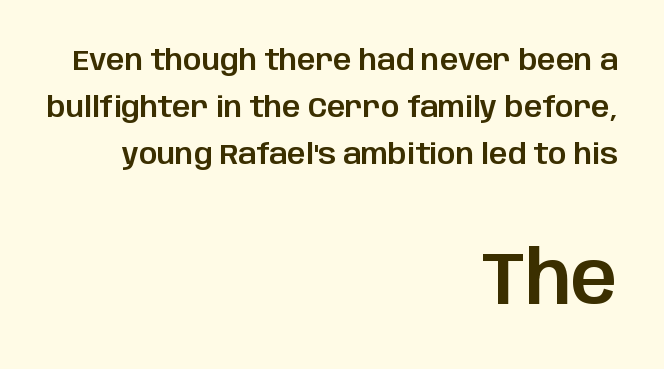
The image shows 73 px sans-serif type, upright; set right-aligned, normal line spacing (1.62x), normal letter spacing, not underlined; the second (bottom) block is 2.52x larger; low stroke contrast and a large x-height.
